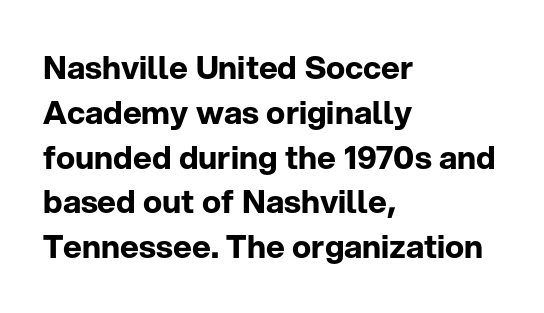
The image shows 32 px bold sans-serif type, upright; set left-aligned, normal line spacing (1.4x), normal letter spacing, not underlined; low stroke contrast and a medium x-height.
